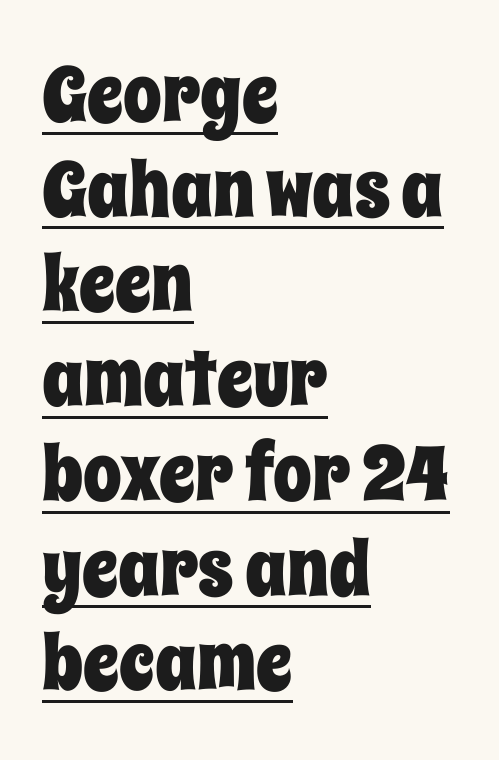
The rendering anchors every line to the left-hand side. Looks like someone drew a line under every word here. Notice how the stems are strictly vertical — no italics here. The passage shown has conventional tracking throughout.
